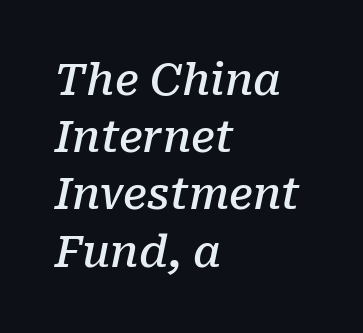
{"serif": "yes", "italic": "yes", "lean": "right", "slant_degrees": 10, "bold": "semi", "weight": "semibold", "width": "normal", "stroke_contrast": "low", "x_height": "medium", "monospaced": "no", "underline": "no", "align": "left", "line_spacing": "normal", "line_spacing_ratio": 1.33, "letter_spacing": "normal", "letter_spacing_em": 0.0, "glyph_px": 43}
